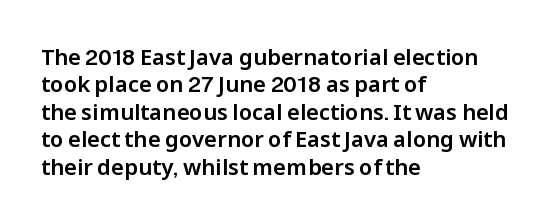
{"italic": "no", "underline": "no", "align": "left", "line_spacing": "normal", "line_spacing_ratio": 1.25, "letter_spacing": "normal", "letter_spacing_em": 0.0, "glyph_px": 22}
